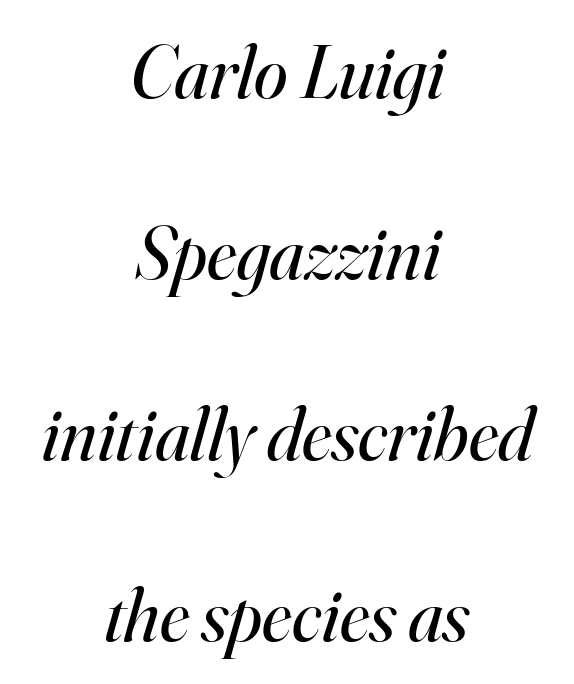
The specimen omits any rule beneath the text block's lines. Serif or sans? Serif — the stroke terminals have little feet. Tracking here is standard; glyphs follow each other at the usual distance. In terms of leading, this rendering errs on the spacious side. The typeface has the unassuming heft of standard copy or less.
